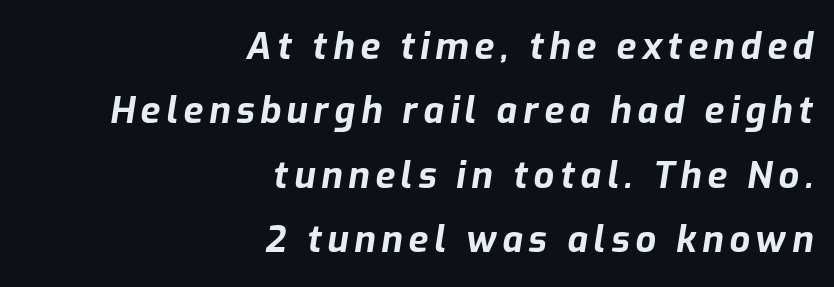
The image shows 36 px bold type, italic (leaning right); set right-aligned, line spacing 1.79x, not underlined; low stroke contrast and a medium x-height.
